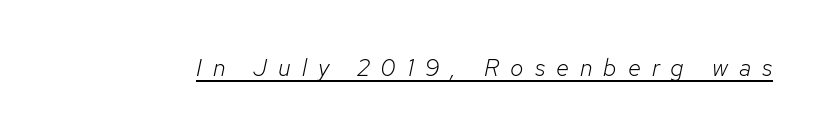
The weight would be labelled regular, book, light, or lighter still. The specimen reads as italic at a glance. How are the letters spaced? Widely, with obvious added tracking. Every word sits above its own underline.
